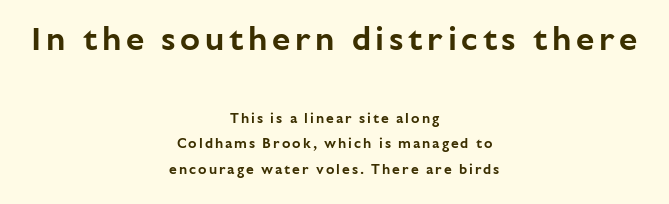
The image shows 33 px sans-serif type, upright; set centered, line spacing 1.83x, not underlined; the first (top) block is 2.36x larger; low stroke contrast and a medium x-height.
